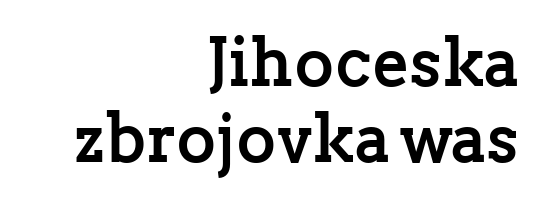
The words here are not underlined. Which margin do the lines hug? The right one — the left edge is uneven. Leading: reduced. Observe the ordinary spacing: letters are neighbours, not strangers. Compared with an ordinary text face, these strokes are far heavier — a full bold. The passage shown is typed in a proportional face where columns would drift.
